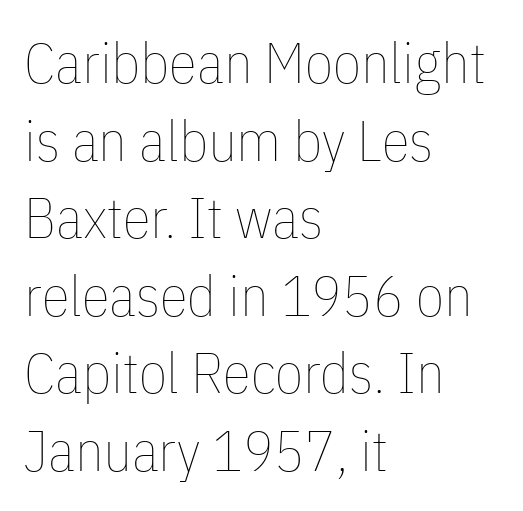
Q: Is the text bold? A: No.
Q: Is the text italic (slanted)? A: No, it is upright.
Q: Is the text underlined? A: No.
Q: How is the paragraph aligned? A: Left-aligned.
Q: Is the spacing between letters normal or unusually wide? A: Normal.
Q: Is the spacing between lines tight, normal or loose? A: Normal.
Q: Width (condensed, normal, or wide)? A: Condensed.
Q: Stroke contrast? A: Low.
Q: x-height? A: Medium.
Q: Monospaced? A: No.
